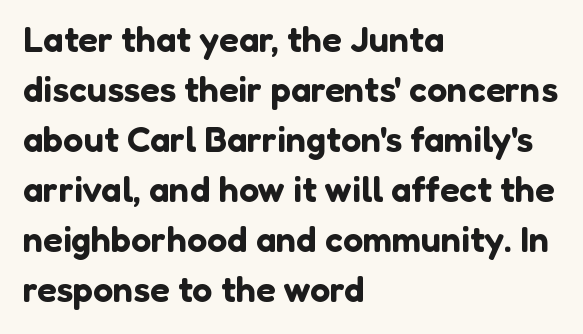
The image shows 36 px sans-serif type, upright; set left-aligned, normal line spacing (1.39x), normal letter spacing, not underlined; low stroke contrast and a medium x-height.
